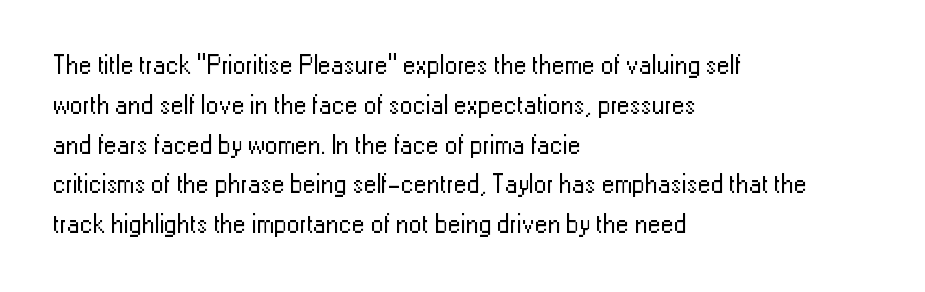
Nobody touched the tracking dial on this one. Line starts are locked; line ends wander. The block of text has a typical density, with ordinary space between rows. The glyphs are unaccompanied by any horizontal stroke below them. Notice how the stems are strictly vertical — no italics here. These glyphs show unthickened strokes, regular width or finer.
